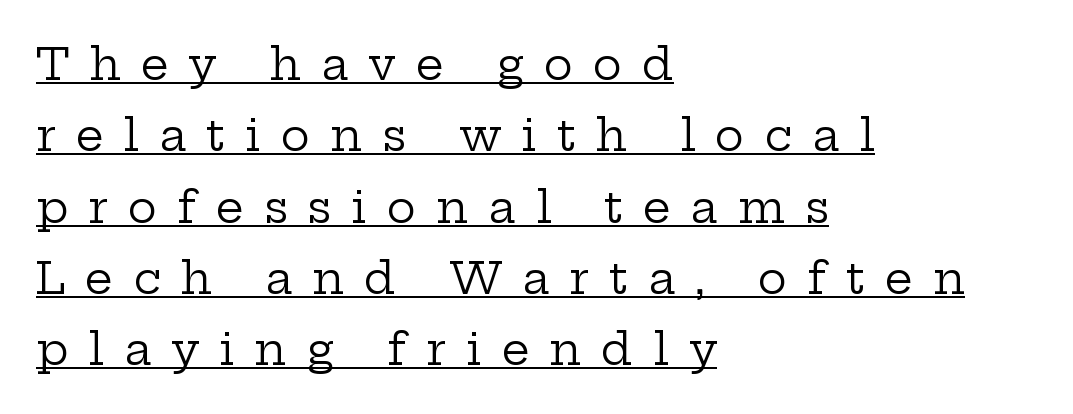
{"serif": "yes", "italic": "no", "bold": "no", "weight": "regular", "width": "wide", "stroke_contrast": "low", "x_height": "medium", "monospaced": "no", "underline": "yes", "align": "left", "line_spacing": "normal", "line_spacing_ratio": 1.62, "letter_spacing": "wide", "letter_spacing_em": 0.45, "glyph_px": 44}
